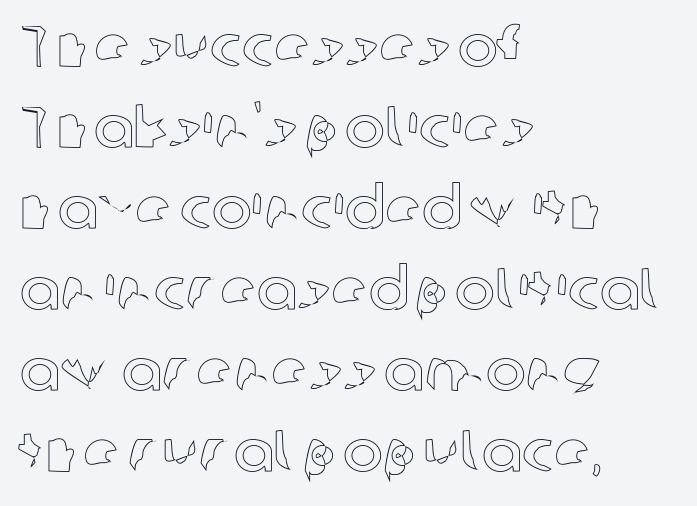
The letterforms sit shoulder to shoulder at normal distance. Horizontal alignment here is leftward, the default for most running prose. Lines of text with bare space underneath. Compared with typical paragraphs, the rows here are spaced about the same. Ordinary non-slanted type is in use.
